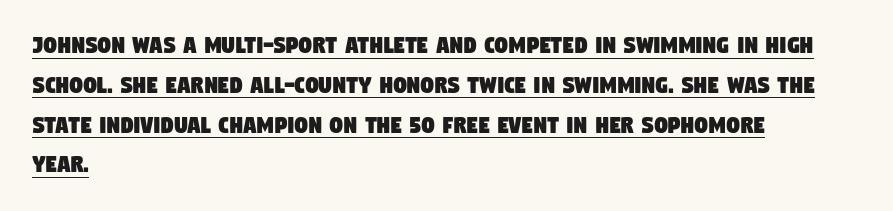
{"underline": "yes", "align": "left", "line_spacing": "normal", "line_spacing_ratio": 1.53, "letter_spacing": "normal", "letter_spacing_em": 0.0, "glyph_px": 26}
